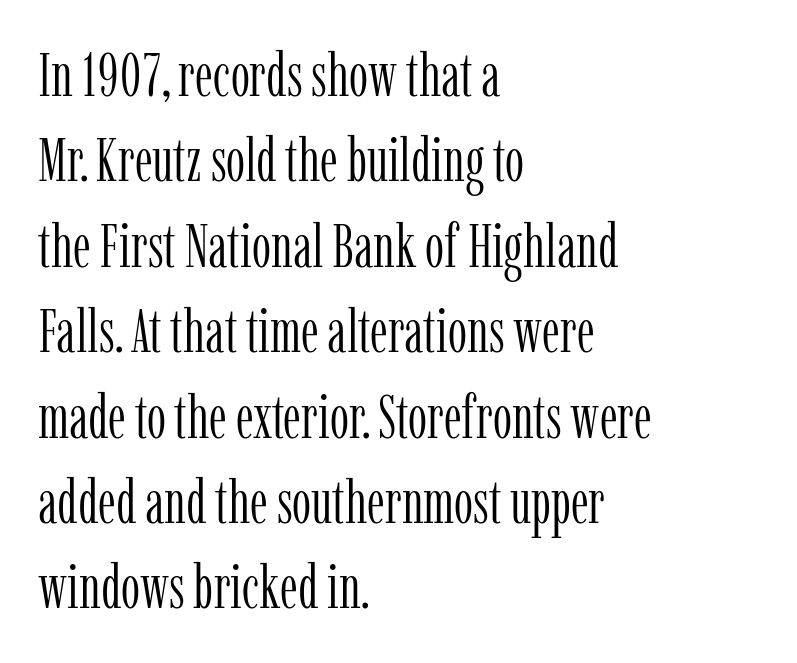
Small tapered or slab feet sit at the stroke ends, so this counts as serif. Spacing verdict: proportional, widths tailored to each character. Vertical stems look standard width or narrower in stroke. The axis of the letterforms is exactly vertical.
